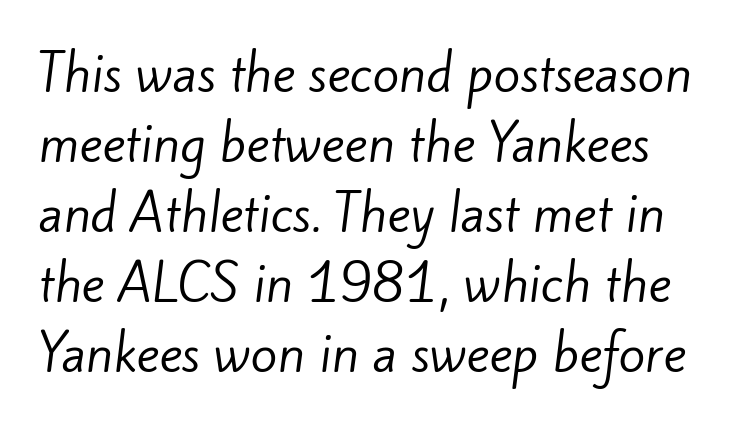
Q: Is the text bold? A: No.
Q: Is the typeface a serif or a sans-serif typeface? A: Sans-serif.
Q: Is the text underlined? A: No.
Q: Is the spacing between letters normal or unusually wide? A: Normal.
Q: Is the spacing between lines tight, normal or loose? A: Normal.
Q: Width (condensed, normal, or wide)? A: Normal.
Q: Stroke contrast? A: Low.
Q: x-height? A: Small.
Q: Monospaced? A: No.
